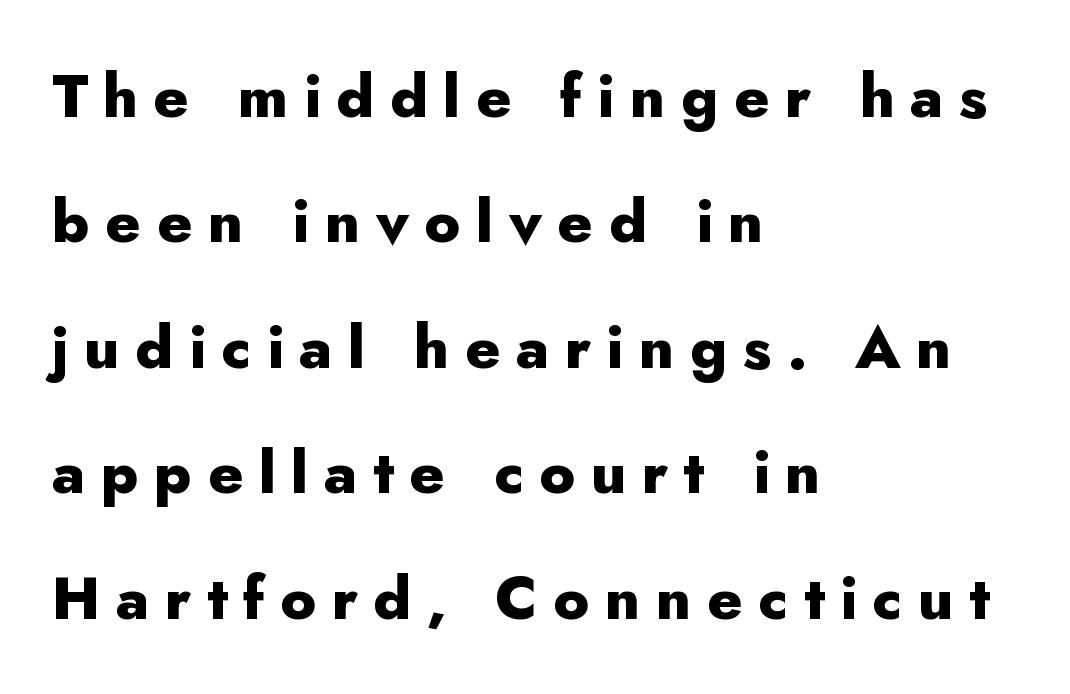
{"serif": "no", "italic": "no", "bold": "yes", "weight": "heavy", "width": "normal", "stroke_contrast": "low", "x_height": "small", "monospaced": "no", "underline": "no", "align": "left", "line_spacing": "loose", "line_spacing_ratio": 2.09, "letter_spacing": "wide", "letter_spacing_em": 0.26, "glyph_px": 60}
